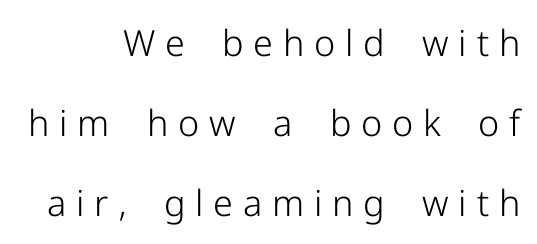
{"serif": "no", "italic": "no", "bold": "no", "weight": "light", "width": "normal", "stroke_contrast": "low", "x_height": "medium", "monospaced": "no", "underline": "no", "align": "right", "line_spacing": "loose", "line_spacing_ratio": 2.22, "letter_spacing": "wide", "letter_spacing_em": 0.27, "glyph_px": 36}
